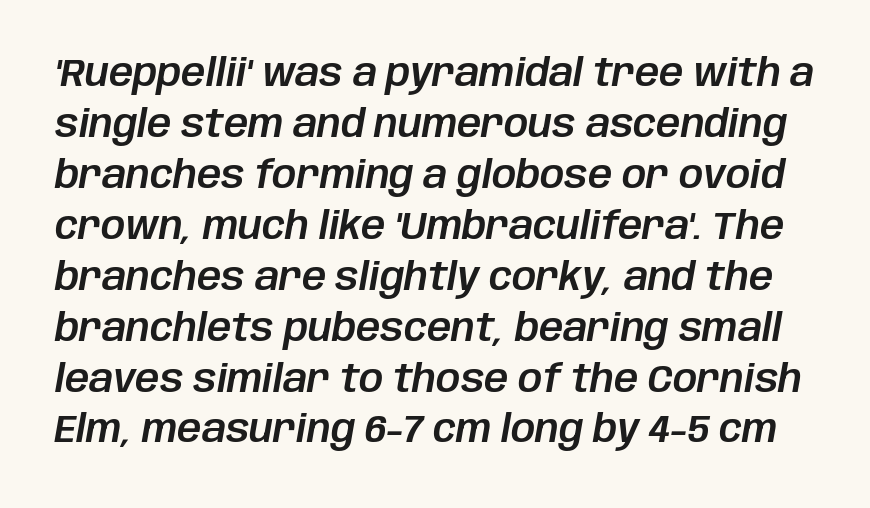
{"italic": "yes", "lean": "right", "slant_degrees": 10, "width": "normal", "stroke_contrast": "low", "x_height": "large", "monospaced": "no", "underline": "no", "line_spacing": "normal", "line_spacing_ratio": 1.34, "letter_spacing": "normal", "letter_spacing_em": 0.0, "glyph_px": 38}
